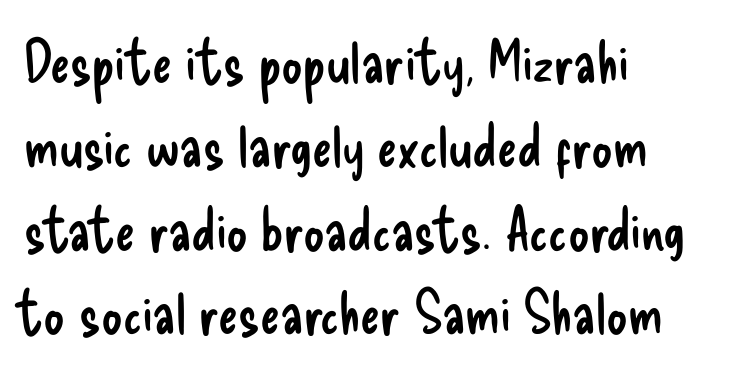
Note the varied advance widths — an 'i' is clearly narrower than an 'm'. Look at the tracking — it's just the regular setting, nothing added. The line-height multiplier appears to be the usual default. Does the copy run flush right? No — it runs flush left. You can tell from the bare stems that sans-serif type was used. The area under the type is left untouched.
